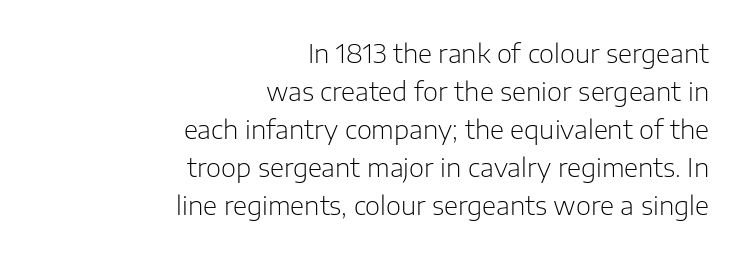
Is the letter spacing exaggerated? No — it looks like the ordinary default. The type sits square on the baseline with zero lean. The letters look calm and open, with moderate or lighter stems. Only glyphs here, with clear space below each row. The text block is weighted toward the right margin, trailing off unevenly leftward. The block of text has a typical density, with ordinary space between rows.
